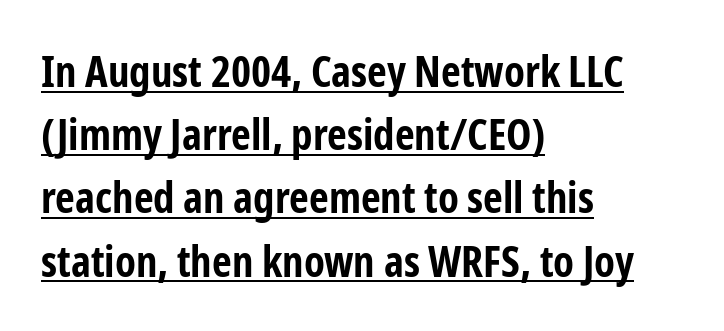
{"serif": "no", "italic": "no", "bold": "yes", "weight": "bold", "width": "condensed", "stroke_contrast": "low", "x_height": "medium", "monospaced": "no", "underline": "yes", "align": "left", "line_spacing": "normal", "line_spacing_ratio": 1.47, "letter_spacing": "normal", "letter_spacing_em": 0.0, "glyph_px": 43}
